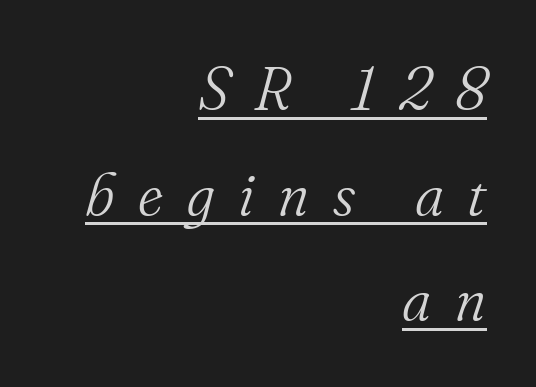
Weight class: somewhere from thin through regular. Varying glyph widths throughout — classic text-font behaviour. Slant detected: the letters are inclined. Check the space under the baseline: a stroke is drawn there.
